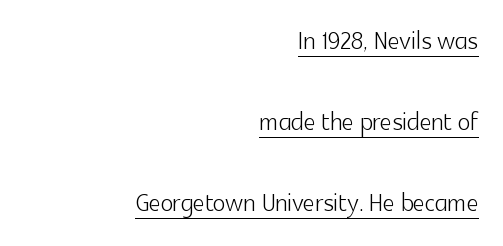
The image shows 33 px light sans-serif type, upright; set right-aligned, loose line spacing (2.45x), normal letter spacing, underlined; a medium x-height.
